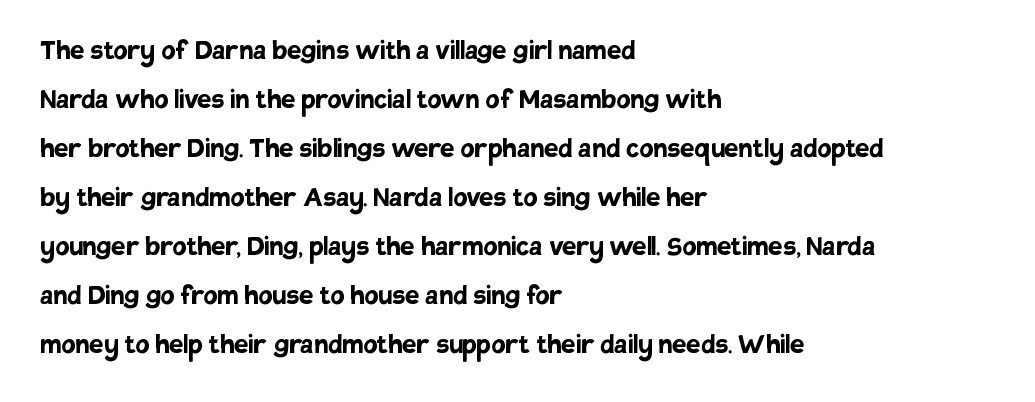
{"serif": "no", "italic": "no", "bold": "yes", "weight": "semibold", "width": "normal", "stroke_contrast": "low", "x_height": "large", "monospaced": "no", "underline": "no", "align": "left", "line_spacing": "normal", "line_spacing_ratio": 1.53, "letter_spacing": "normal", "letter_spacing_em": 0.0, "glyph_px": 32}
